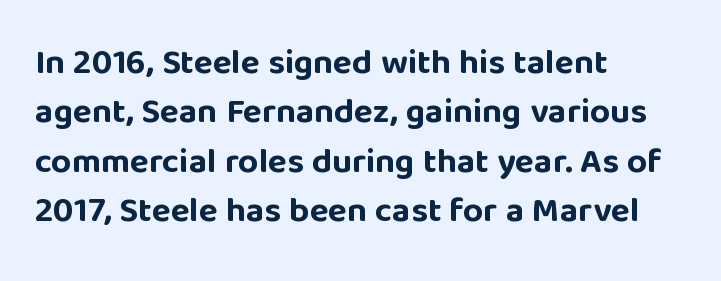
The specimen reads as upright at a glance. This rendering features lettering with no underline. Strokes here are thick enough to call this a true bold. Students, note that the glyphs here touch the page at normal intervals. The line-height multiplier appears to be the usual default. Here the designer chose a conventional face with non-uniform glyph widths.
